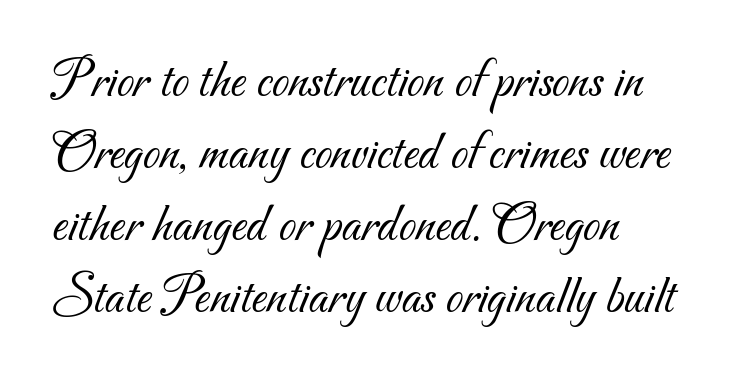
{"serif": "no", "bold": "no", "weight": "light", "width": "normal", "stroke_contrast": "medium", "x_height": "small", "monospaced": "no", "underline": "no", "align": "left", "line_spacing": "normal", "line_spacing_ratio": 1.31, "letter_spacing": "normal", "letter_spacing_em": 0.0, "glyph_px": 55}
